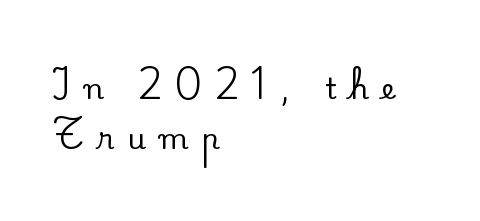
The image shows 29 px serif type, upright; set left-aligned, line spacing 1.73x, unusually wide letter spacing (+0.45 em), not underlined; low stroke contrast and a small x-height.
